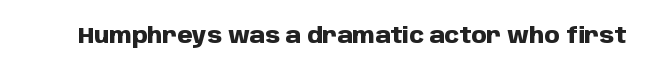
{"italic": "no", "bold": "yes", "underline": "no", "letter_spacing": "normal", "letter_spacing_em": 0.0, "glyph_px": 22}
